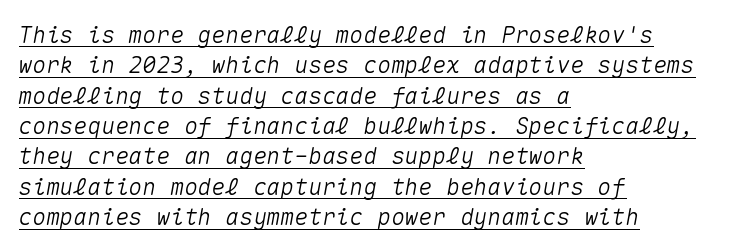
The image shows 23 px text type, italic (leaning right); set left-aligned, normal line spacing (1.32x), normal letter spacing, underlined.
